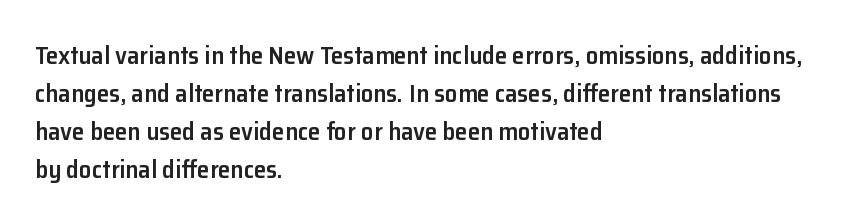
The image shows 25 px text type, upright; set left-aligned, normal line spacing (1.52x), normal letter spacing, not underlined.
